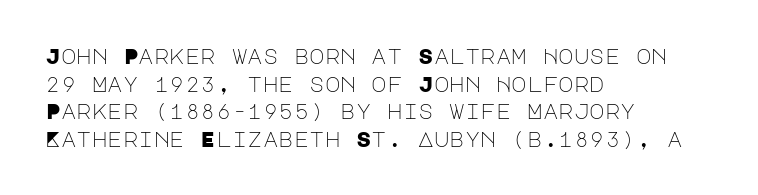
Teacher's note: observe the even left margin — that is flush-left alignment. The line texture is even and compact thanks to regular tracking. The lettering stays uniformly vertical, giving the passage a roman look. The baseline area is clear.
